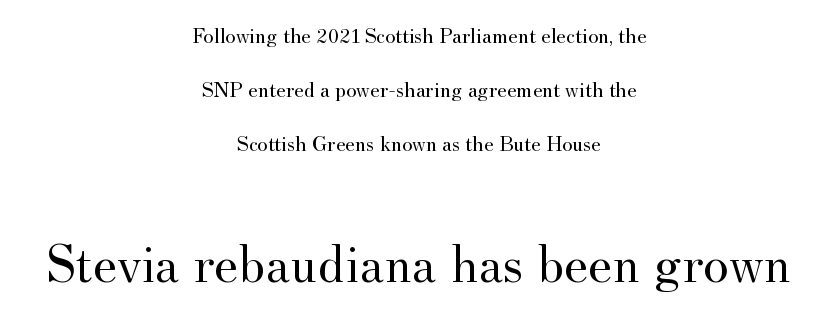
{"serif": "yes", "italic": "no", "bold": "no", "weight": "regular", "width": "normal", "stroke_contrast": "medium", "x_height": "small", "monospaced": "no", "underline": "no", "align": "center", "line_spacing": "loose", "line_spacing_ratio": 2.45, "letter_spacing": "normal", "letter_spacing_em": 0.0, "larger_block": "second", "size_ratio": 2.5, "glyph_px": 55}
